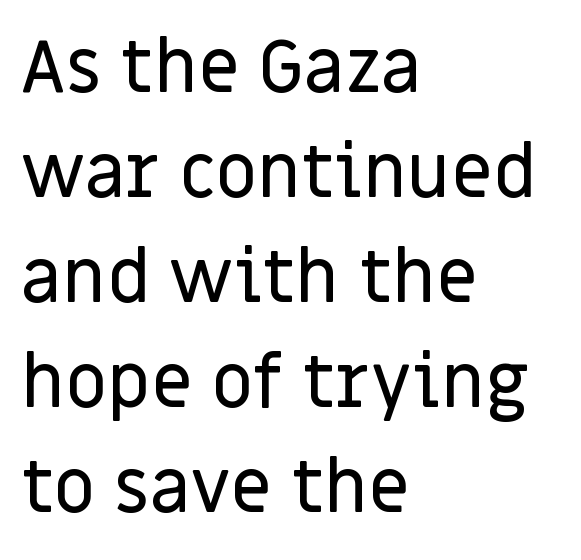
The type is set solid horizontally, with unmodified tracking. The compositor pushed each line to the left boundary. The letters advance in unequal steps, a hallmark of proportional type. These lines sit exactly where default settings would place them. Posture: straight, roman, zero tilt.
